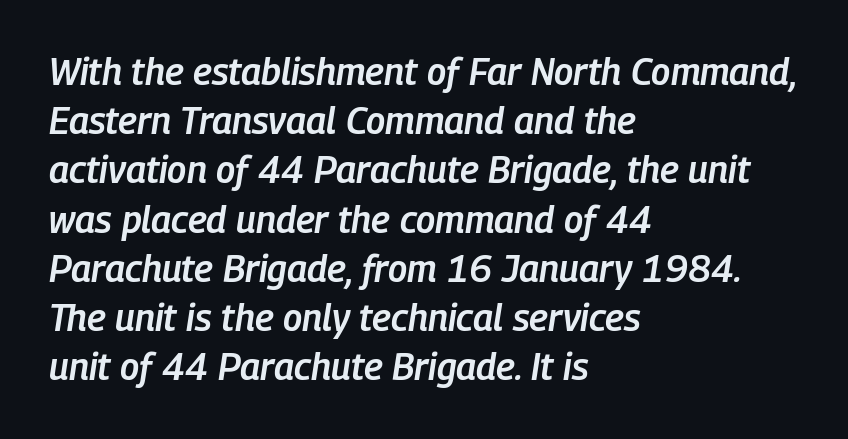
{"italic": "yes", "lean": "right", "slant_degrees": 9, "bold": "semi", "weight": "semibold", "width": "condensed", "stroke_contrast": "low", "x_height": "medium", "monospaced": "no", "underline": "no", "align": "left", "line_spacing": "normal", "line_spacing_ratio": 1.33, "letter_spacing": "normal", "letter_spacing_em": 0.0, "glyph_px": 37}
